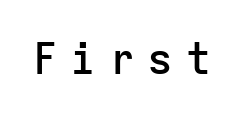
The image shows 43 px semibold sans-serif type, upright, monospaced; set unusually wide letter spacing (+0.29 em), not underlined; low stroke contrast and a medium x-height.
